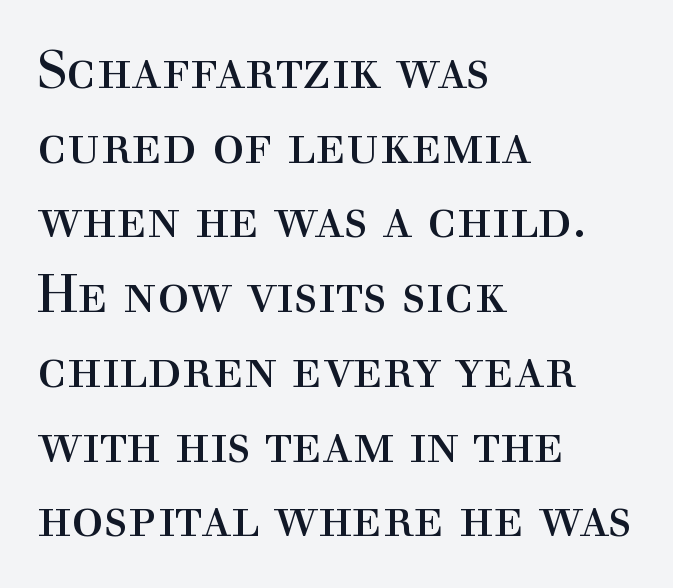
The image shows 53 px regular-weight serif type, upright; set left-aligned, normal line spacing (1.41x), normal letter spacing, not underlined; a medium x-height.
